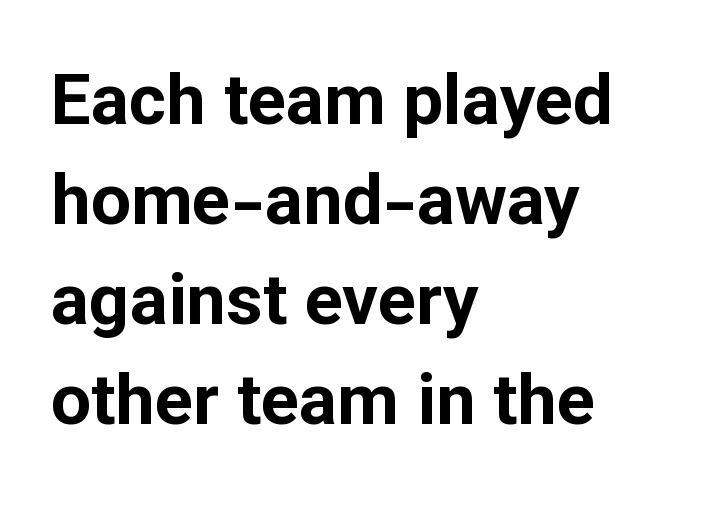
Q: Is the text bold? A: Yes.
Q: Is the text italic (slanted)? A: No, it is upright.
Q: Is the typeface a serif or a sans-serif typeface? A: Sans-serif.
Q: Is the text underlined? A: No.
Q: How is the paragraph aligned? A: Left-aligned.
Q: Is the spacing between letters normal or unusually wide? A: Normal.
Q: Is the spacing between lines tight, normal or loose? A: Normal.
Q: Width (condensed, normal, or wide)? A: Normal.
Q: Stroke contrast? A: Low.
Q: x-height? A: Medium.
Q: Monospaced? A: No.
